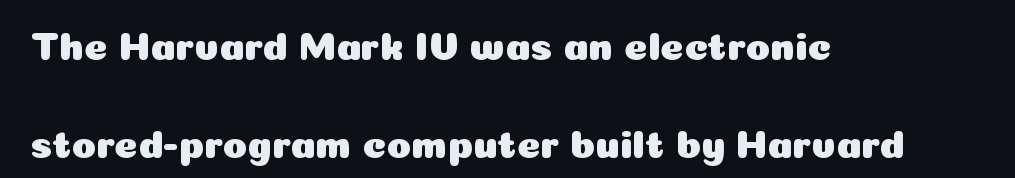
The image shows 40 px sans-serif type, upright; set left-aligned, loose line spacing (2.44x), normal letter spacing, not underlined; low stroke contrast and a medium x-height.
